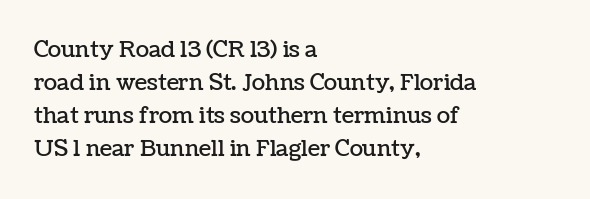
Q: Is the text italic (slanted)? A: No, it is upright.
Q: Is the text underlined? A: No.
Q: How is the paragraph aligned? A: Left-aligned.
Q: Is the spacing between letters normal or unusually wide? A: Normal.
Q: Is the spacing between lines tight, normal or loose? A: Normal.
